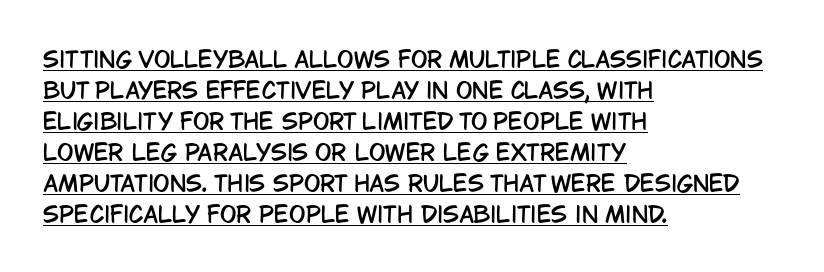
Baseline-to-baseline distance is the conventional proportion of letter height. Notice how the passage keeps a crisp vertical edge on the left only. Posture: vertical. Looks like someone drew a line under every word here. Standard letterfit; no display-style spreading of the glyphs.
